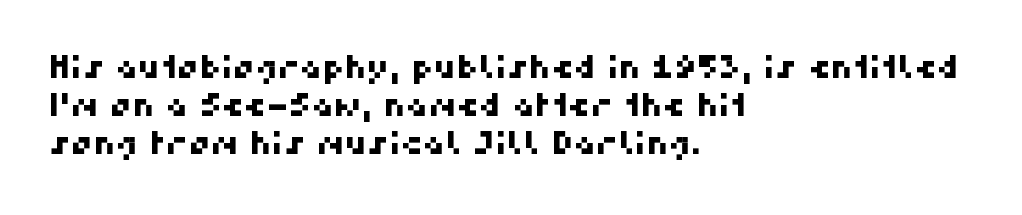
Serif or sans? Sans — the stroke terminals are bare. The setting favours the left margin, as ordinary paragraphs usually do. Each row of text sits above clean, open space. Is this a fixed-width face? No — the glyphs have proportional, varying widths. Between one letter and the next there's only the usual sliver of space.
